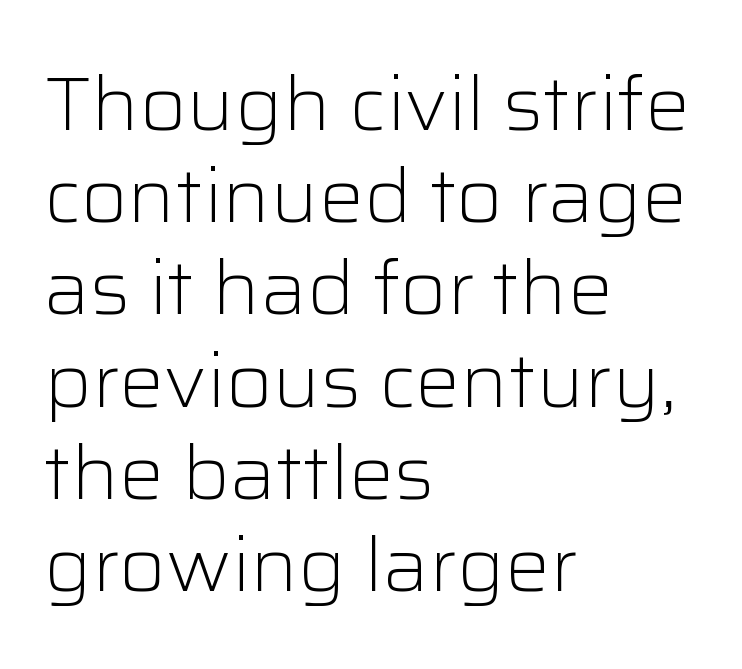
Q: Is the text bold? A: No.
Q: Is the text italic (slanted)? A: No, it is upright.
Q: Is the typeface a serif or a sans-serif typeface? A: Sans-serif.
Q: Is the text underlined? A: No.
Q: How is the paragraph aligned? A: Left-aligned.
Q: Is the spacing between letters normal or unusually wide? A: Normal.
Q: Width (condensed, normal, or wide)? A: Normal.
Q: Stroke contrast? A: Low.
Q: x-height? A: Medium.
Q: Monospaced? A: No.
